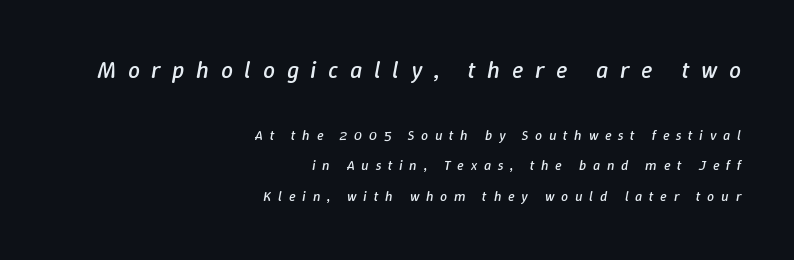
{"italic": "yes", "lean": "right", "slant_degrees": 9, "bold": "no", "underline": "no", "align": "right", "line_spacing": "loose", "line_spacing_ratio": 2.19, "letter_spacing": "wide", "letter_spacing_em": 0.48, "larger_block": "first", "size_ratio": 1.71, "glyph_px": 24}
